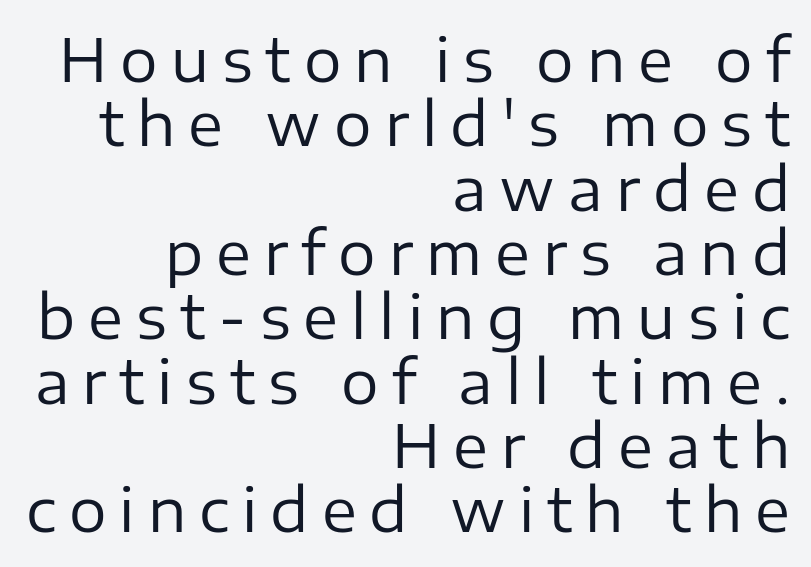
No letter is thick-stroked: the sample isn't bold. Nobody drew a line under any word here. Characters follow at a spacing far wider than the type designer built in. The leading is snug, giving the passage a crowded texture.
